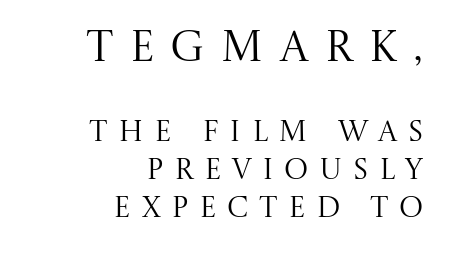
Q: Is the text bold? A: No.
Q: Is the text italic (slanted)? A: No, it is upright.
Q: Is the typeface a serif or a sans-serif typeface? A: Serif.
Q: Is the text underlined? A: No.
Q: How is the paragraph aligned? A: Right-aligned.
Q: Is the spacing between letters normal or unusually wide? A: Unusually wide.
Q: Is the spacing between lines tight, normal or loose? A: Normal.
Q: Which block of text is set in a larger size, the first (top) or the second (bottom)? A: The first (top) one.
Q: Width (condensed, normal, or wide)? A: Normal.
Q: Stroke contrast? A: Medium.
Q: x-height? A: Large.
Q: Monospaced? A: No.
